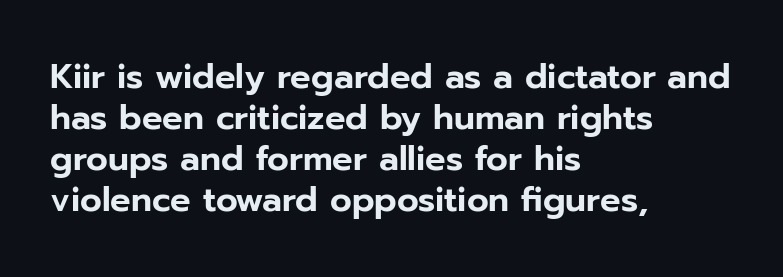
The setting favours the left margin, as ordinary paragraphs usually do. Here the designer chose a conventional face with non-uniform glyph widths. The letters stand upright; this is a roman face. Classification — sans serif. Tracking value appears to be zero — textbook default spacing.
